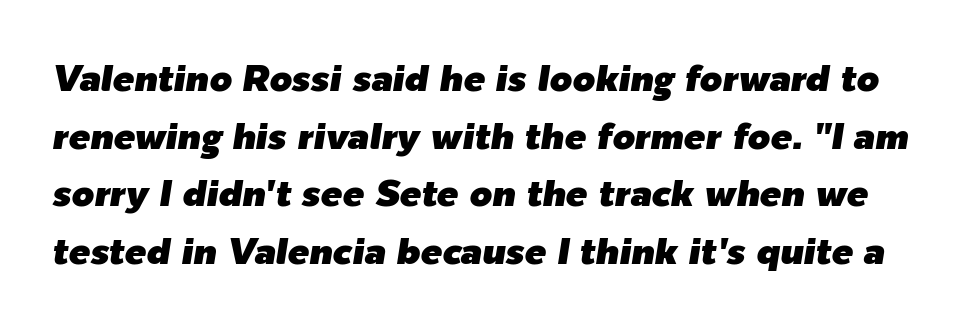
Q: Is the text italic (slanted)? A: Yes, it leans right by about 9 degrees.
Q: Is the text underlined? A: No.
Q: Is the spacing between letters normal or unusually wide? A: Normal.
Q: Is the spacing between lines tight, normal or loose? A: Normal.
Q: Width (condensed, normal, or wide)? A: Normal.
Q: Stroke contrast? A: Low.
Q: x-height? A: Medium.
Q: Monospaced? A: No.
